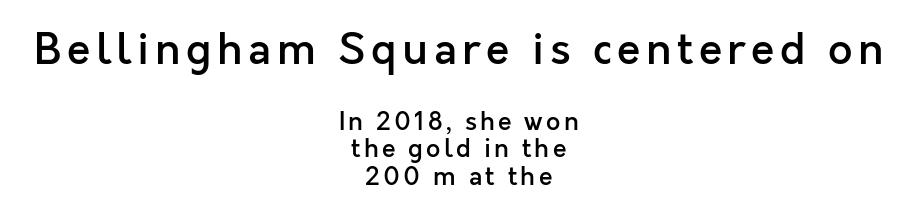
Teacher's note: observe the equal gaps on both sides — that is centered alignment. Think of a printed novel: that variable character pitch is what you see here. Horizontal bands of white between lines are thin slivers. This is the regular roman posture of the typeface.
